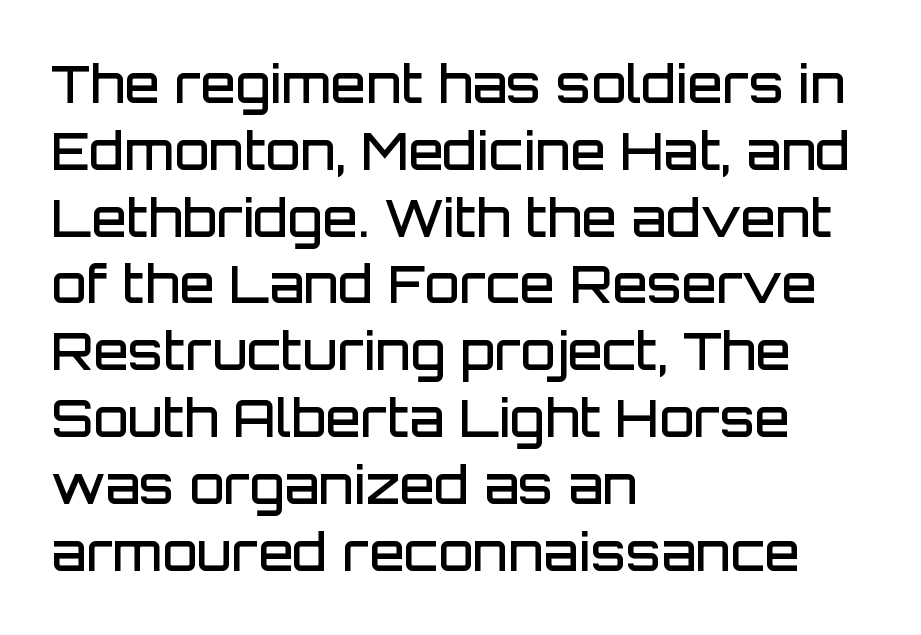
The image shows 51 px semibold sans-serif type, upright; set left-aligned, normal line spacing (1.31x), normal letter spacing, not underlined; low stroke contrast and a large x-height.
